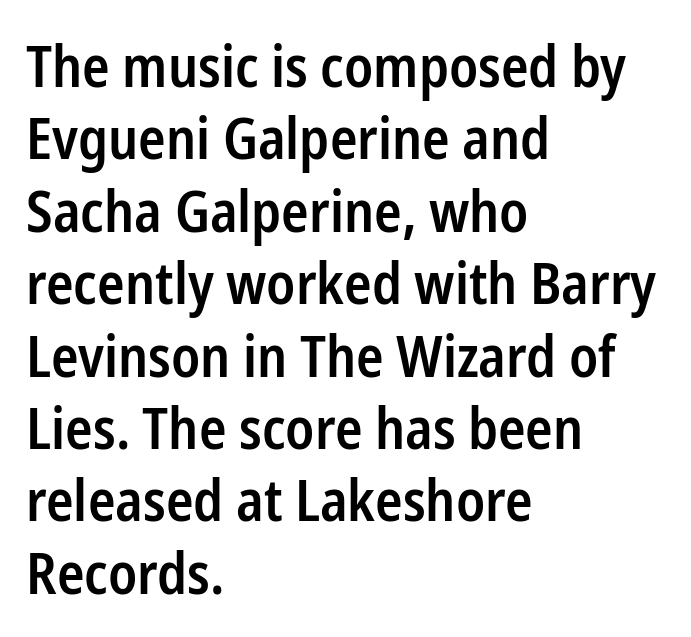
The image shows 57 px semibold, condensed sans-serif type, upright; set left-aligned, normal line spacing (1.27x), normal letter spacing, not underlined; low stroke contrast and a medium x-height.
